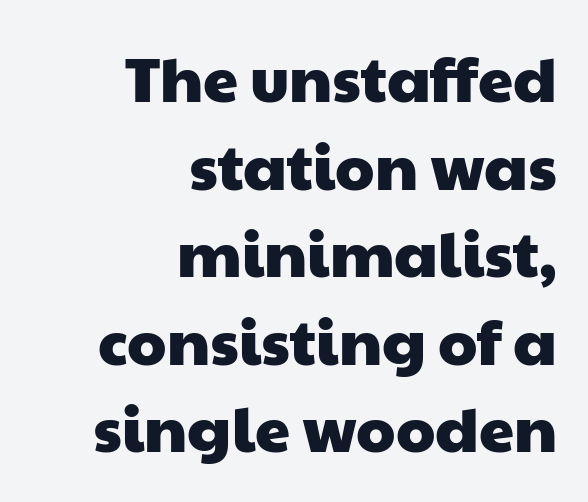
The image shows 63 px wide sans-serif type; set right-aligned, normal line spacing (1.39x), normal letter spacing, not underlined; low stroke contrast and a medium x-height.
